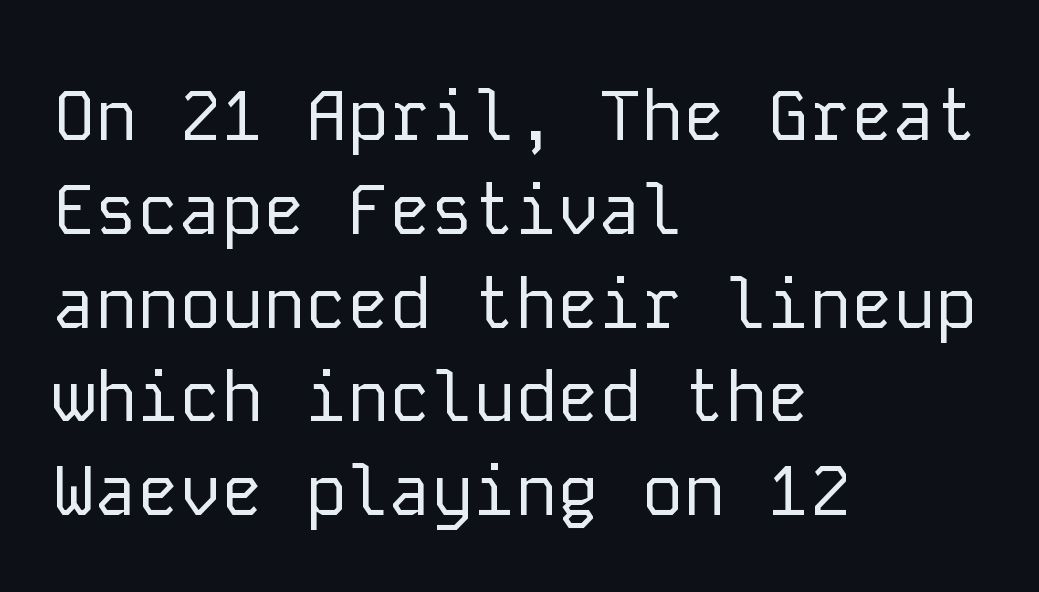
{"serif": "no", "italic": "no", "bold": "no", "weight": "regular", "width": "normal", "stroke_contrast": "low", "x_height": "medium", "monospaced": "yes", "underline": "no", "align": "left", "line_spacing": "normal", "line_spacing_ratio": 1.34, "letter_spacing": "normal", "letter_spacing_em": 0.0, "glyph_px": 70}
